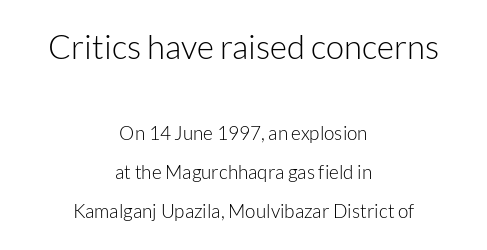
The horizontal fit of the characters is conventional and even. The weight tops out at a normal text grade. Proportional: the letters do not fall into vertical columns. The letters stand straight up with perfectly vertical stems. A student would notice the top passage is typeset larger than what follows.
